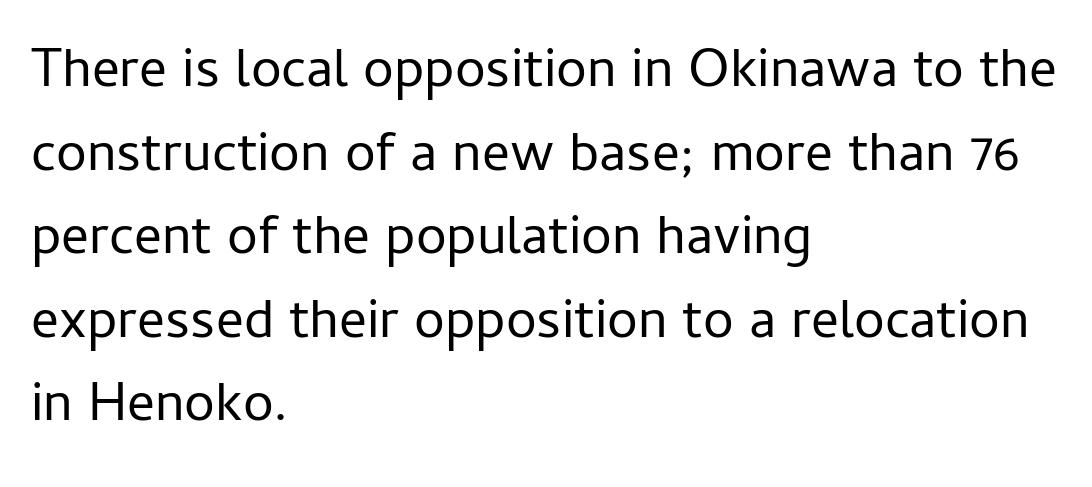
{"serif": "no", "italic": "no", "bold": "no", "weight": "regular", "width": "normal", "stroke_contrast": "low", "x_height": "medium", "monospaced": "no", "underline": "no", "align": "left", "line_spacing": "normal", "line_spacing_ratio": 1.52, "letter_spacing": "normal", "letter_spacing_em": 0.0, "glyph_px": 55}
